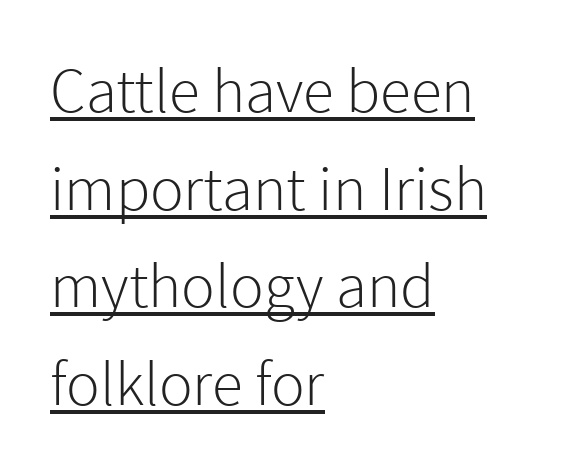
Do the characters align in a grid? No, the font is proportional. The line-height multiplier appears to be the usual default. A quiet, ordinary-to-light weight characterises the typeface. Every stem runs plumb, perpendicular to the baseline.
